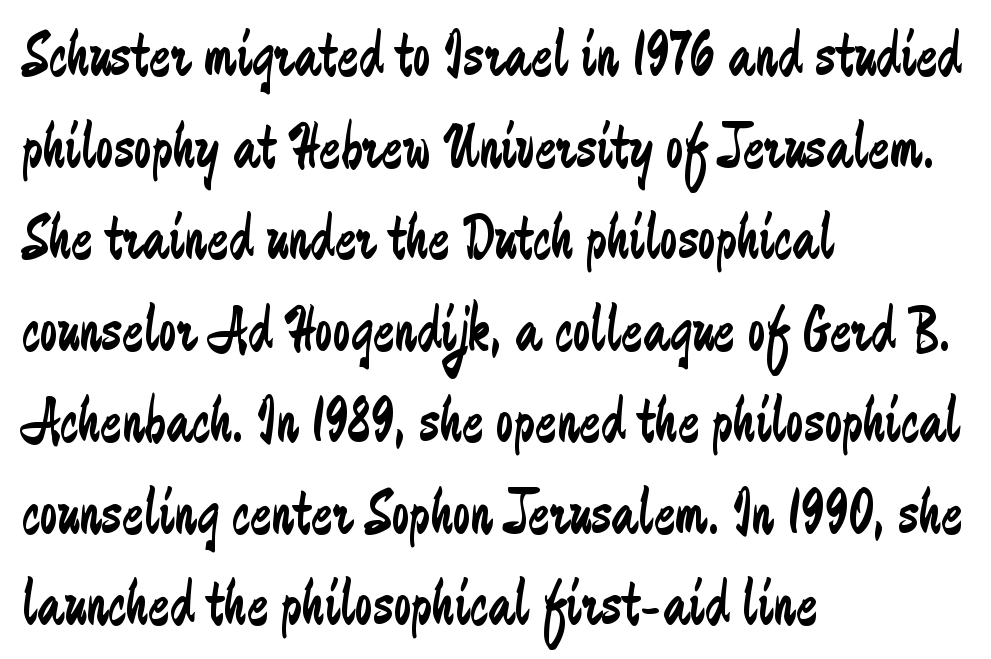
The image shows 64 px regular-weight, condensed sans-serif type; set left-aligned, normal line spacing (1.43x), normal letter spacing, not underlined; low stroke contrast and a medium x-height.
